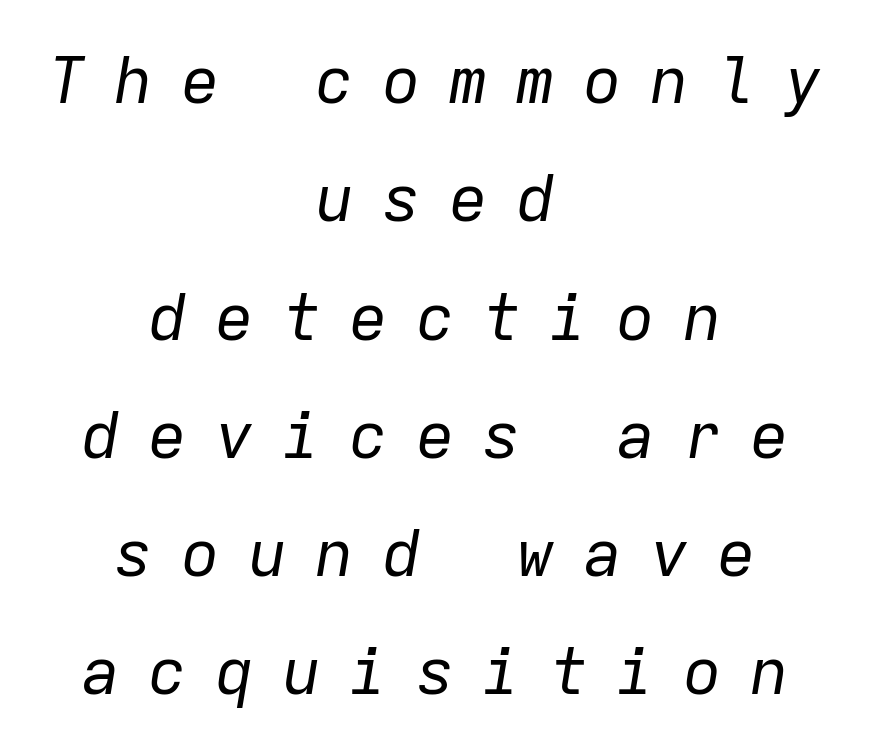
{"italic": "yes", "lean": "right", "slant_degrees": 9, "bold": "no", "weight": "regular", "width": "normal", "stroke_contrast": "low", "x_height": "medium", "monospaced": "yes", "underline": "no", "align": "center", "line_spacing_ratio": 1.82, "letter_spacing": "wide", "letter_spacing_em": 0.43, "glyph_px": 65}
